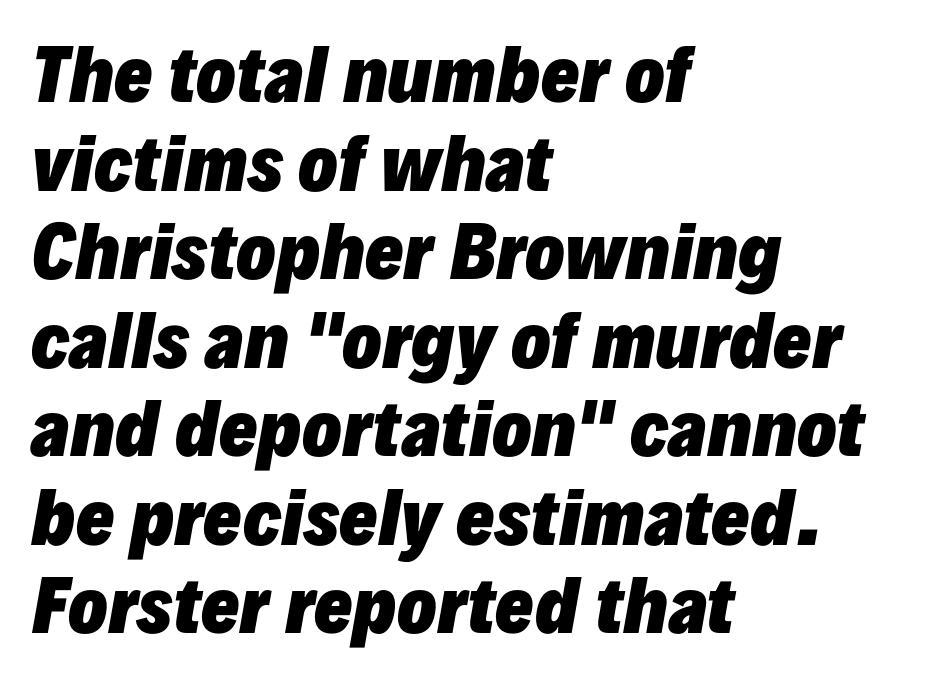
Think of a printed novel: that variable character pitch is what you see here. The face used here has a pronounced slope to its letters. Rule under the text: the space is simply empty. A dark, heavy texture on the line: the type is bold. Caption: standard tracking, unaltered.
